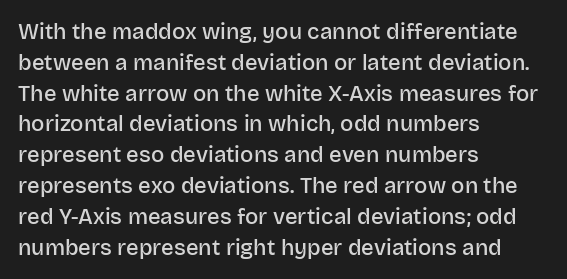
{"italic": "no", "bold": "semi", "underline": "no", "align": "left", "line_spacing": "normal", "line_spacing_ratio": 1.4, "letter_spacing": "normal", "letter_spacing_em": 0.0, "glyph_px": 22}
